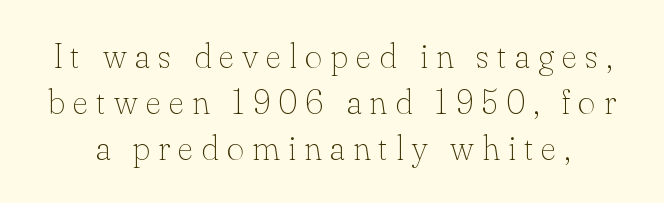
Examine the stroke ends and you'll spot serifs. If you drew a line through each stem, it would be perfectly vertical. Decoration check: the copy has no underline. You could not count columns in this text — the font is proportionally spaced. Is there much room between lines? A standard amount, neither cramped nor airy. This sample uses expanded letter spacing, leaving extra air between glyphs.
